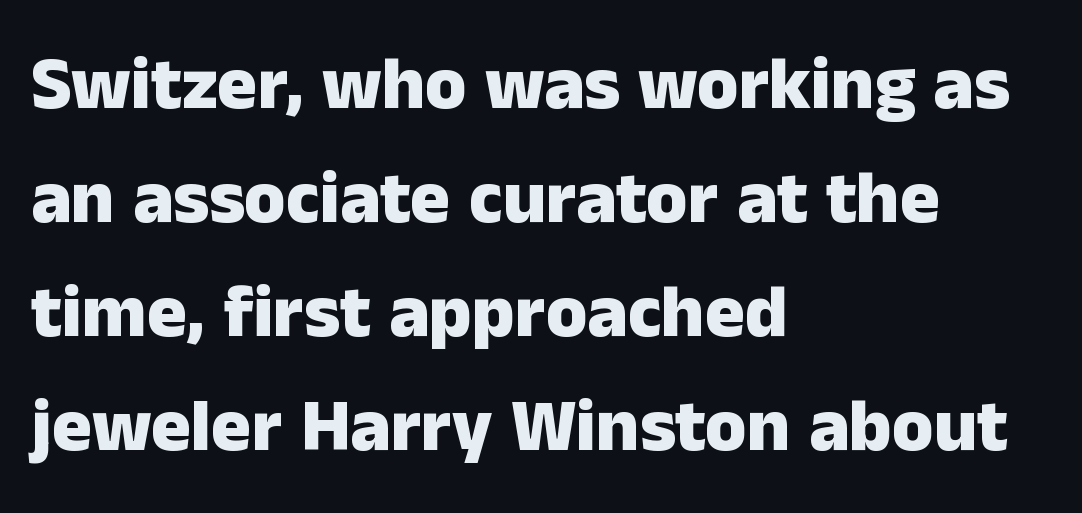
The image shows 75 px heavy sans-serif type, upright; set left-aligned, normal line spacing (1.52x), normal letter spacing, not underlined; low stroke contrast and a medium x-height.
